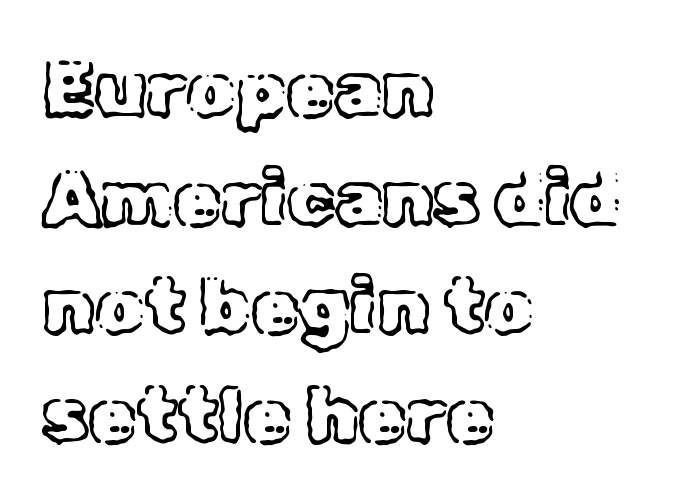
The image shows 77 px text type, upright; set left-aligned, normal line spacing (1.41x), normal letter spacing, not underlined; a medium x-height.
